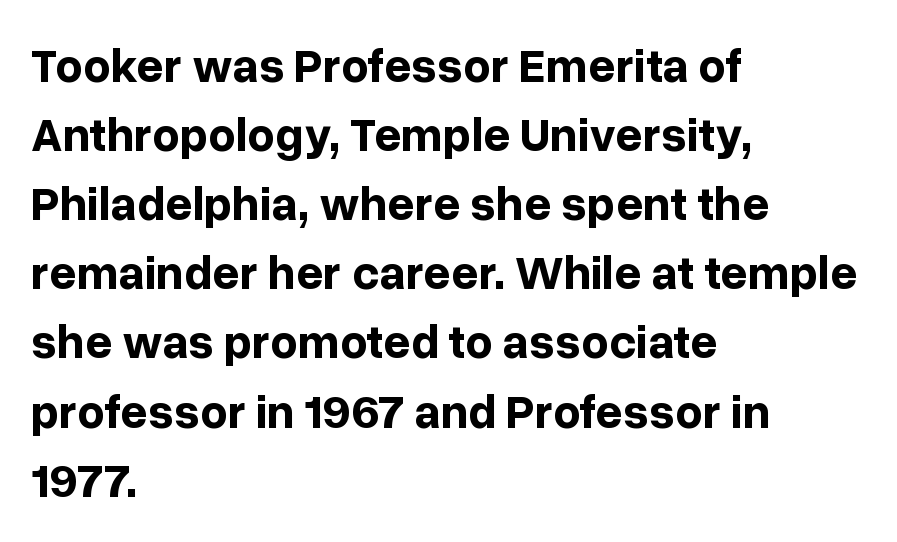
The image shows 48 px bold sans-serif type, upright; set left-aligned, normal line spacing (1.44x), normal letter spacing, not underlined; low stroke contrast and a medium x-height.
